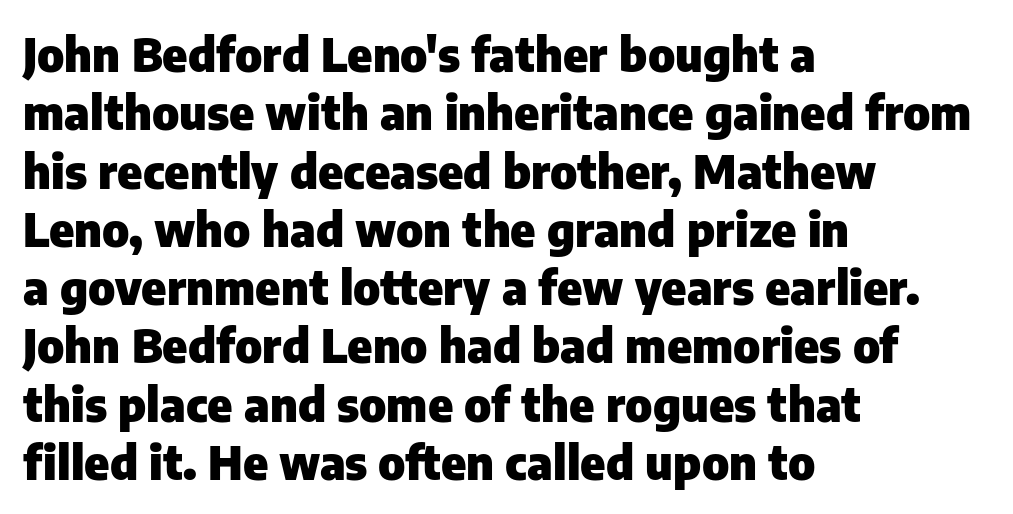
Q: Is the text bold? A: Yes.
Q: Is the text italic (slanted)? A: No, it is upright.
Q: Is the typeface a serif or a sans-serif typeface? A: Sans-serif.
Q: Is the text underlined? A: No.
Q: How is the paragraph aligned? A: Left-aligned.
Q: Is the spacing between letters normal or unusually wide? A: Normal.
Q: Width (condensed, normal, or wide)? A: Normal.
Q: Stroke contrast? A: Low.
Q: x-height? A: Medium.
Q: Monospaced? A: No.
